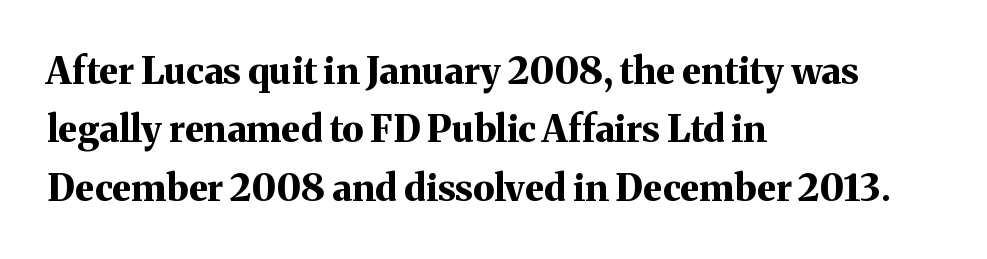
The image shows 37 px bold serif type, upright; set left-aligned, normal line spacing (1.58x), normal letter spacing, not underlined; medium stroke contrast and a medium x-height.
